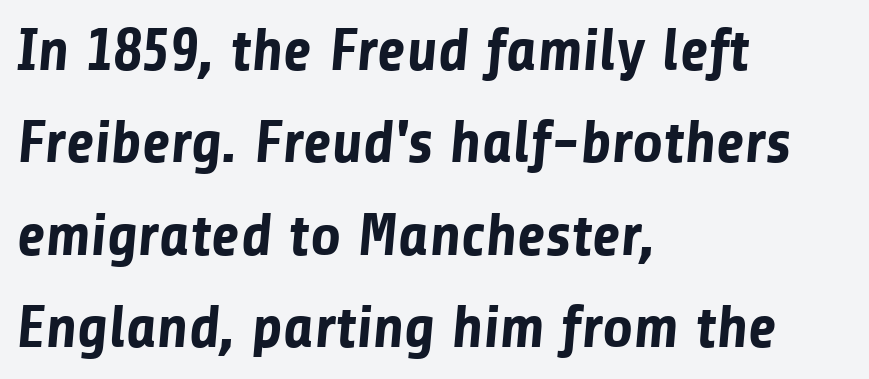
Varying glyph widths throughout — classic text-font behaviour. The font is running at its bold setting. The rows are spaced the way most documents space them. In terms of letterspacing, this is plain default setting.
